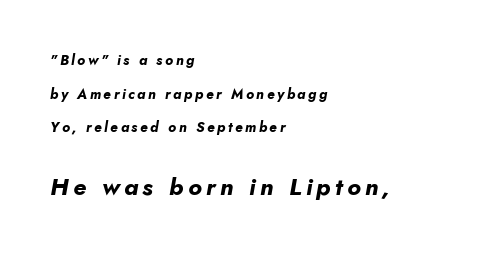
The image shows 24 px bold type, italic (leaning right); set left-aligned, loose line spacing (2.41x), not underlined; the second (bottom) block is 1.71x larger.
